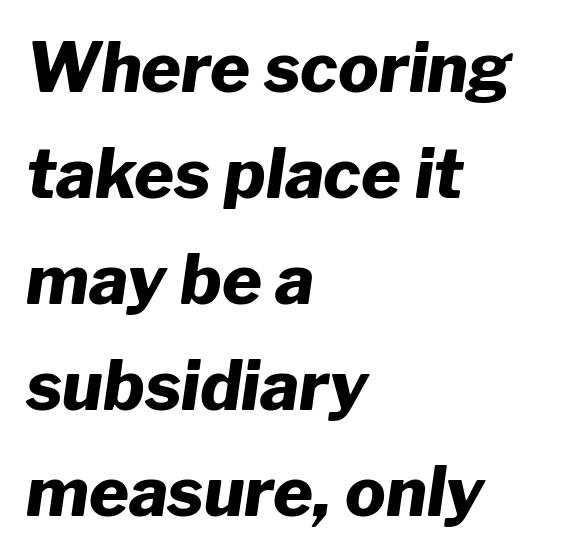
Q: Is the text bold? A: Yes.
Q: Is the text italic (slanted)? A: Yes, it leans right by about 8 degrees.
Q: Is the text underlined? A: No.
Q: How is the paragraph aligned? A: Left-aligned.
Q: Is the spacing between letters normal or unusually wide? A: Normal.
Q: Is the spacing between lines tight, normal or loose? A: Normal.
Q: Width (condensed, normal, or wide)? A: Normal.
Q: Stroke contrast? A: Low.
Q: x-height? A: Medium.
Q: Monospaced? A: No.
